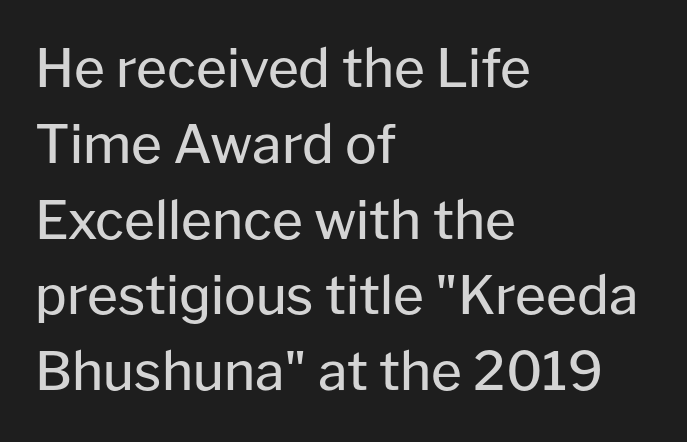
{"serif": "no", "italic": "no", "bold": "no", "weight": "regular", "width": "normal", "stroke_contrast": "low", "x_height": "medium", "monospaced": "no", "underline": "no", "align": "left", "line_spacing": "normal", "line_spacing_ratio": 1.43, "letter_spacing": "normal", "letter_spacing_em": 0.0, "glyph_px": 53}
